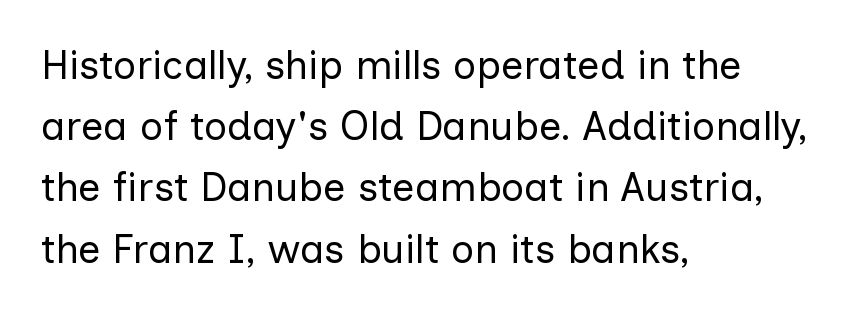
The image shows 40 px regular-weight sans-serif type, upright; set left-aligned, normal line spacing (1.53x), normal letter spacing, not underlined; low stroke contrast and a medium x-height.
